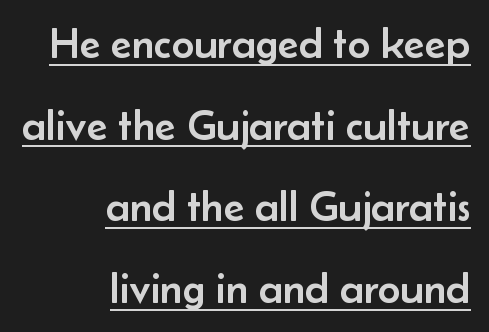
Q: Is the text italic (slanted)? A: No, it is upright.
Q: Is the typeface a serif or a sans-serif typeface? A: Sans-serif.
Q: Is the text underlined? A: Yes.
Q: How is the paragraph aligned? A: Right-aligned.
Q: Is the spacing between letters normal or unusually wide? A: Normal.
Q: Is the spacing between lines tight, normal or loose? A: Loose.
Q: Width (condensed, normal, or wide)? A: Normal.
Q: Stroke contrast? A: Low.
Q: x-height? A: Small.
Q: Monospaced? A: No.
